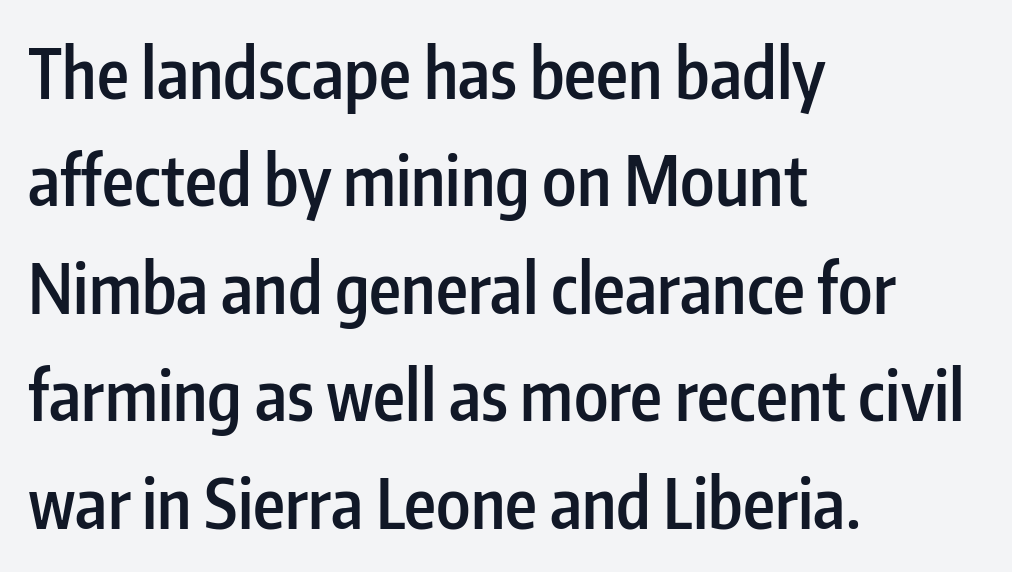
Q: Is the text bold? A: Semi-bold.
Q: Is the text italic (slanted)? A: No, it is upright.
Q: Is the typeface a serif or a sans-serif typeface? A: Sans-serif.
Q: Is the text underlined? A: No.
Q: How is the paragraph aligned? A: Left-aligned.
Q: Is the spacing between letters normal or unusually wide? A: Normal.
Q: Is the spacing between lines tight, normal or loose? A: Normal.
Q: Width (condensed, normal, or wide)? A: Condensed.
Q: Stroke contrast? A: Low.
Q: x-height? A: Medium.
Q: Monospaced? A: No.
